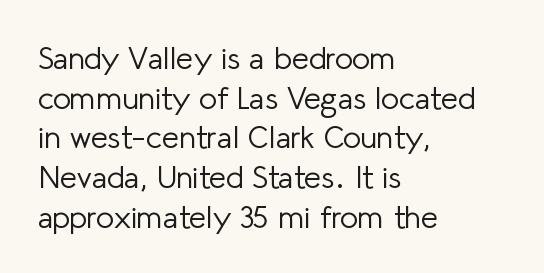
{"serif": "no", "italic": "no", "bold": "no", "weight": "light", "width": "normal", "stroke_contrast": "low", "x_height": "medium", "monospaced": "no", "underline": "no", "align": "left", "line_spacing": "normal", "line_spacing_ratio": 1.28, "letter_spacing": "normal", "letter_spacing_em": 0.0, "glyph_px": 31}
